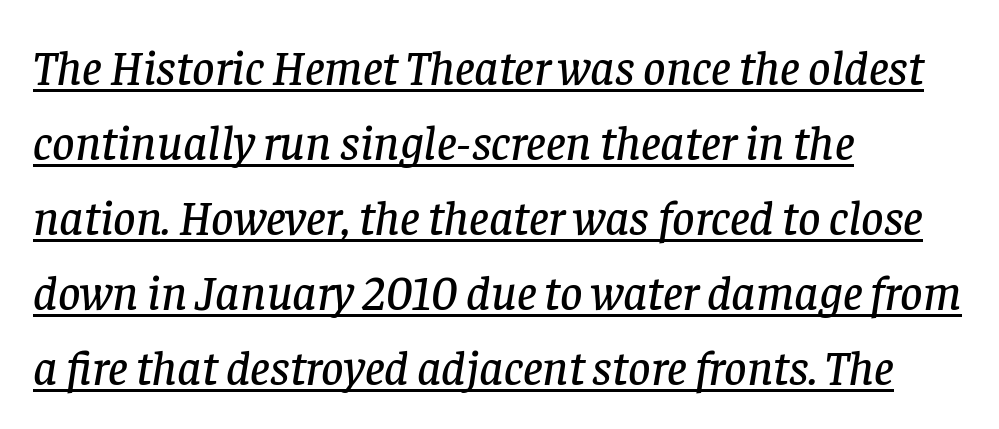
{"serif": "yes", "italic": "yes", "lean": "right", "slant_degrees": 8, "width": "normal", "stroke_contrast": "low", "x_height": "large", "monospaced": "no", "underline": "yes", "align": "left", "line_spacing": "normal", "line_spacing_ratio": 1.53, "letter_spacing": "normal", "letter_spacing_em": 0.0, "glyph_px": 49}
